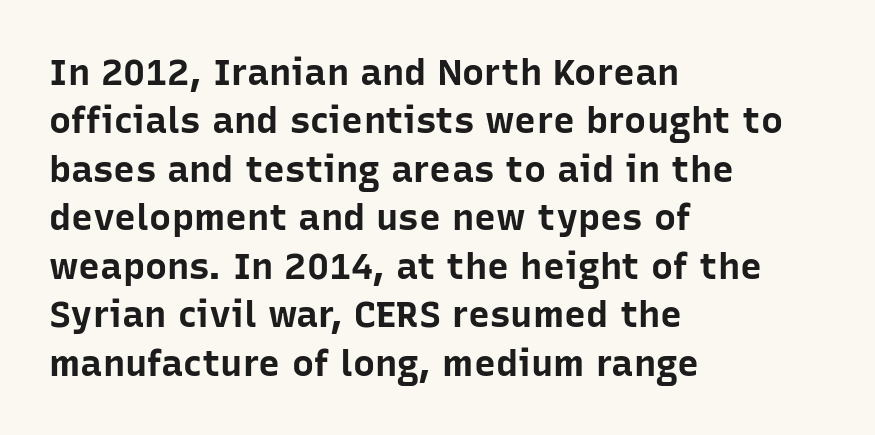
Check under the words: just untouched page. There is no visible air inserted between adjacent glyphs. Note the varied advance widths — an 'i' is clearly narrower than an 'm'. What kind of face is this? One without serifs — a sans.
